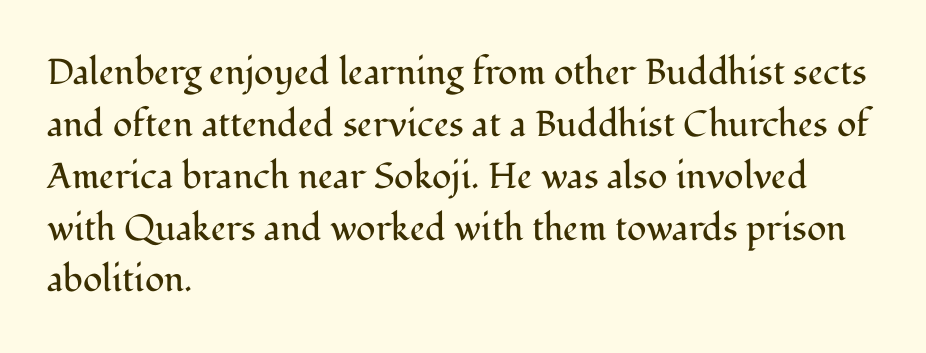
The image shows 36 px regular-weight serif type, upright; set left-aligned, normal line spacing (1.44x), normal letter spacing, not underlined; medium stroke contrast and a medium x-height.
